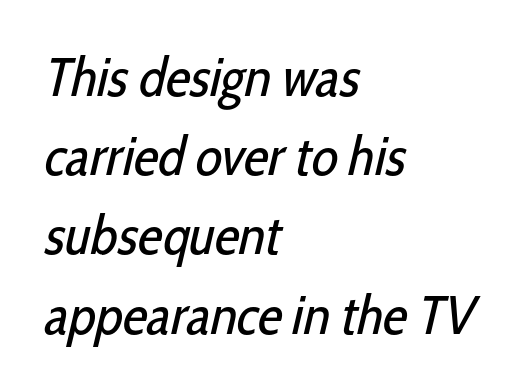
The image shows 55 px regular-weight, condensed sans-serif type; set left-aligned, normal line spacing (1.44x), normal letter spacing, not underlined; low stroke contrast and a medium x-height.
